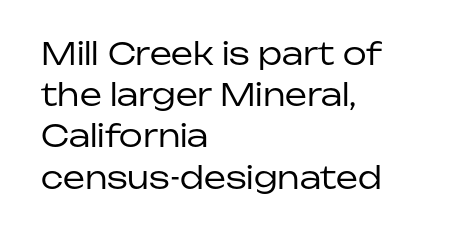
{"serif": "no", "italic": "no", "bold": "no", "weight": "regular", "width": "normal", "stroke_contrast": "low", "x_height": "medium", "monospaced": "no", "underline": "no", "align": "left", "line_spacing": "normal", "line_spacing_ratio": 1.33, "letter_spacing": "normal", "letter_spacing_em": 0.0, "glyph_px": 31}
